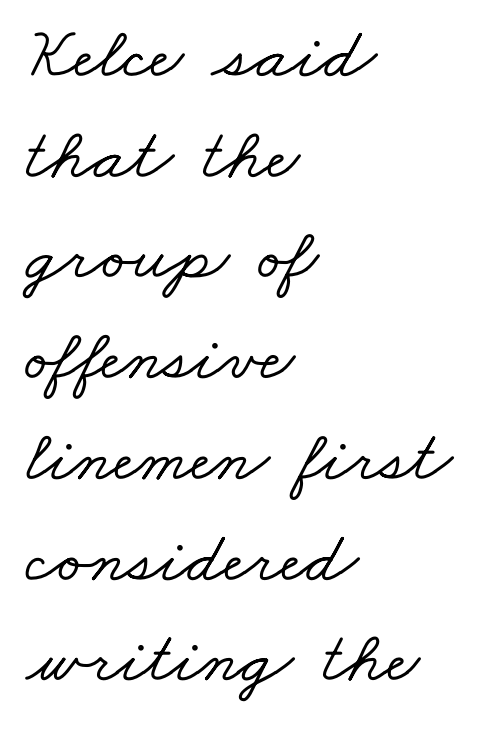
The image shows 73 px wide serif type; set left-aligned, normal line spacing (1.38x), normal letter spacing, not underlined; low stroke contrast and a small x-height.
